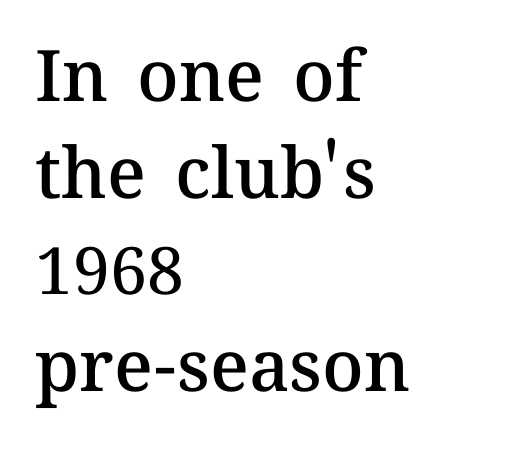
A clean baseline with only descenders dipping below it. The designer left line spacing at the default. Stroke thickness is moderately raised; the sample reads as semibold. Line beginnings align vertically; line endings do not. The letters advance in unequal steps, a hallmark of proportional type. Upright lettering throughout.
